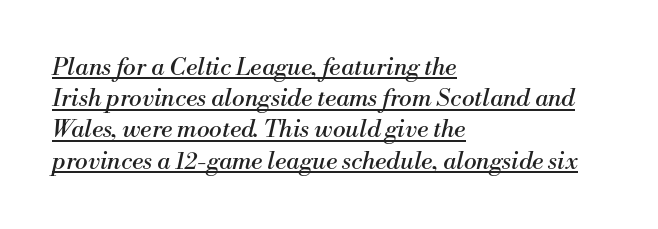
Q: Is the text bold? A: No.
Q: Is the text italic (slanted)? A: Yes, it leans right by about 13 degrees.
Q: Is the text underlined? A: Yes.
Q: How is the paragraph aligned? A: Left-aligned.
Q: Is the spacing between letters normal or unusually wide? A: Normal.
Q: Is the spacing between lines tight, normal or loose? A: Normal.
